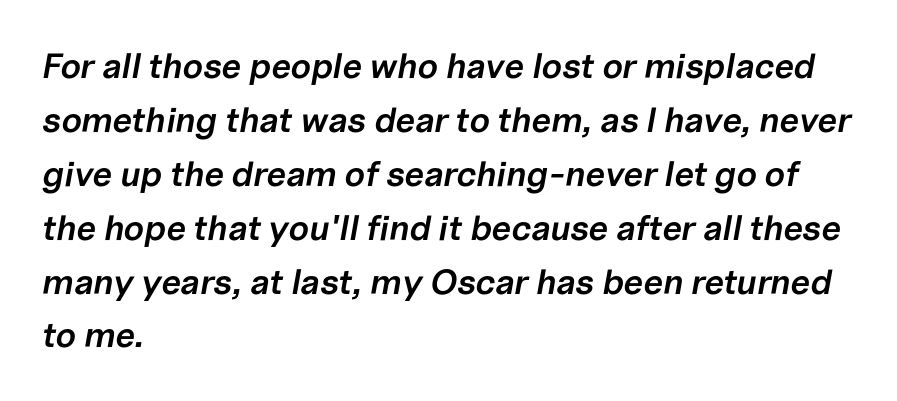
The image shows 35 px semibold type, italic (leaning right); set left-aligned, normal line spacing (1.54x), normal letter spacing, not underlined; low stroke contrast and a medium x-height.
